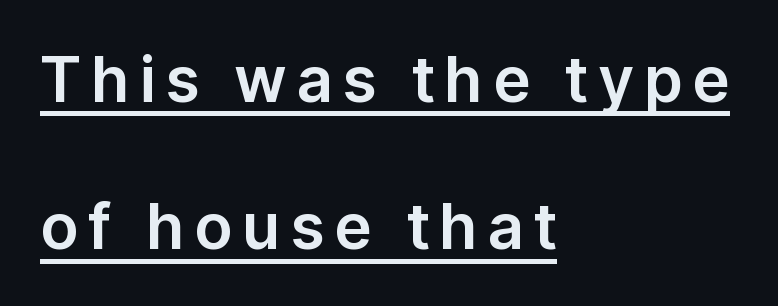
{"serif": "no", "italic": "no", "width": "normal", "stroke_contrast": "low", "x_height": "medium", "monospaced": "no", "underline": "yes", "align": "left", "line_spacing": "loose", "line_spacing_ratio": 2.34, "glyph_px": 63}
